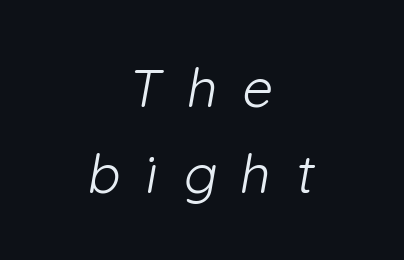
{"serif": "no", "bold": "no", "weight": "light", "width": "normal", "stroke_contrast": "low", "x_height": "medium", "monospaced": "no", "underline": "no", "align": "center", "line_spacing": "normal", "line_spacing_ratio": 1.59, "letter_spacing": "wide", "letter_spacing_em": 0.46, "glyph_px": 54}
